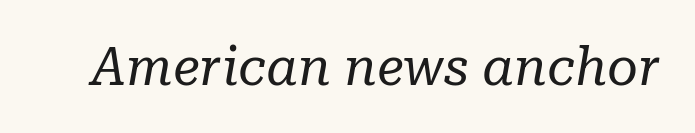
{"serif": "yes", "italic": "yes", "lean": "right", "slant_degrees": 10, "bold": "no", "weight": "regular", "width": "normal", "stroke_contrast": "low", "x_height": "medium", "monospaced": "no", "underline": "no", "letter_spacing": "normal", "letter_spacing_em": 0.0, "glyph_px": 53}
